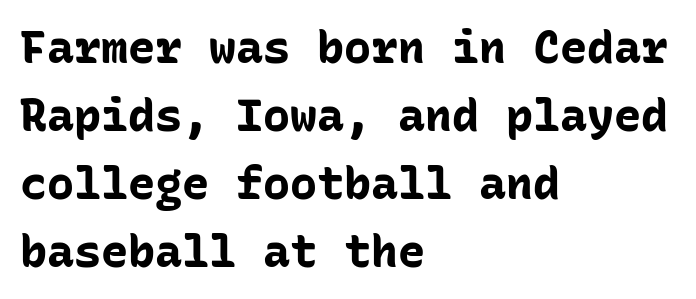
Ordinary non-slanted type is in use. Which margin do the lines hug? The left one — the right edge is uneven. Nothing sits at the stroke ends, so this counts as sans-serif. The glyphs have the mass of a bold cut.
